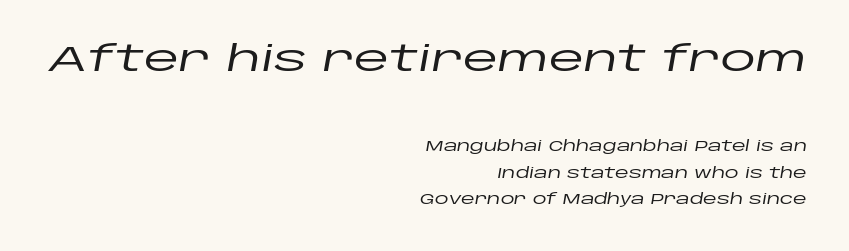
{"italic": "yes", "lean": "right", "slant_degrees": 10, "width": "wide", "stroke_contrast": "low", "x_height": "large", "monospaced": "no", "underline": "no", "align": "right", "line_spacing": "loose", "line_spacing_ratio": 1.9, "letter_spacing": "normal", "letter_spacing_em": 0.0, "larger_block": "first", "size_ratio": 2.57, "glyph_px": 36}
